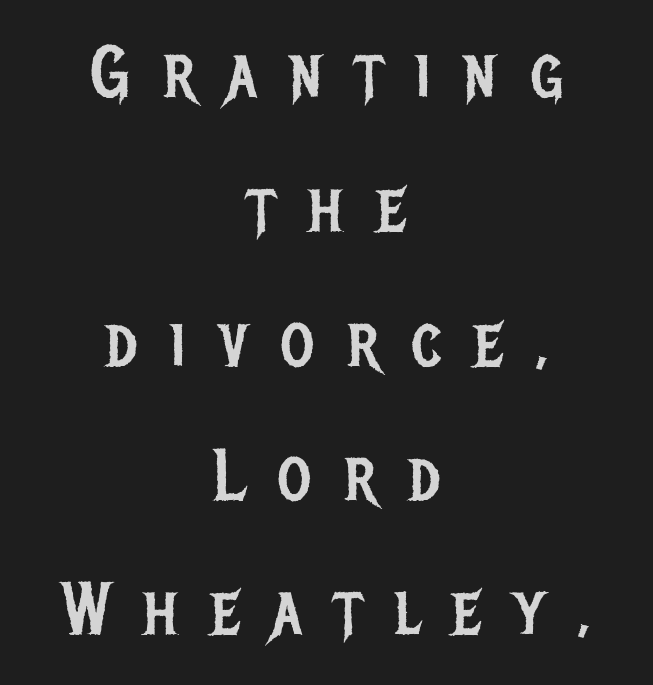
No word sits above an underline. Character widths vary here, with narrow letters taking less room than wide ones. The rendering inserts visible extra space after every character. To sum up the face: it is a sans, with no serifs. The paragraph has two soft edges and a firm central axis.
